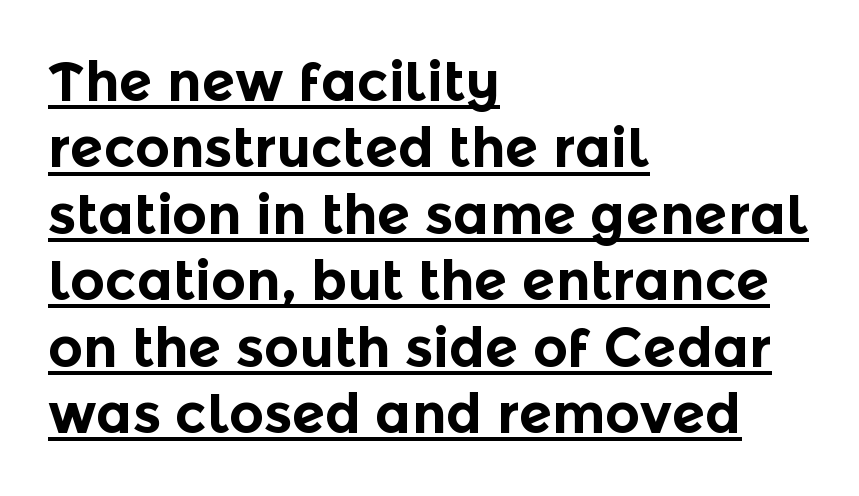
Are there feet on the stems? There aren't — it's a sans. What weight is shown? A full bold with thick strokes. In terms of letterspacing, this is plain default setting. The rendering uses natural spacing where letterforms have individual widths.
